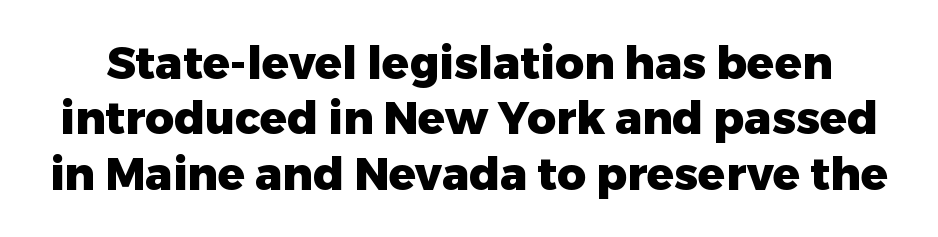
The image shows 45 px heavy sans-serif type, upright; set line spacing 1.23x, normal letter spacing, not underlined; low stroke contrast and a medium x-height.
